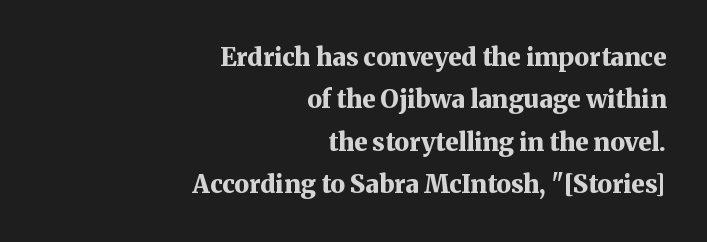
Leading: standard. Each row of text sits above clean, open space. The typesetter chose a ragged-left arrangement here. The letters sit at their default tracking, neither squeezed nor spread.
